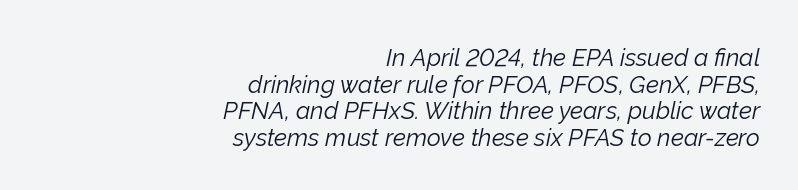
{"italic": "yes", "lean": "right", "slant_degrees": 12, "bold": "no", "underline": "no", "align": "right", "line_spacing": "tight", "line_spacing_ratio": 1.11, "letter_spacing": "normal", "letter_spacing_em": 0.0, "glyph_px": 24}
